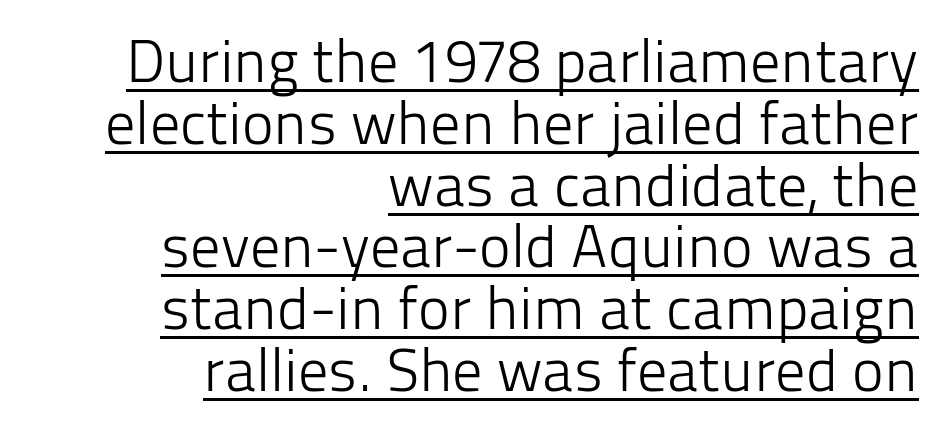
Think of a printed novel: that variable character pitch is what you see here. Stroke terminals: plain, sans-serif. Ordinary non-slanted type is in use. Students, note that the glyphs here touch the page at normal intervals. Caption: lettering with a line underneath.
